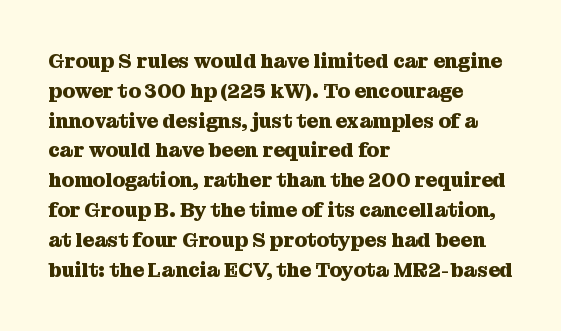
Q: Is the text bold? A: Yes.
Q: Is the text italic (slanted)? A: No, it is upright.
Q: Is the text underlined? A: No.
Q: How is the paragraph aligned? A: Left-aligned.
Q: Is the spacing between letters normal or unusually wide? A: Normal.
Q: Is the spacing between lines tight, normal or loose? A: Normal.
